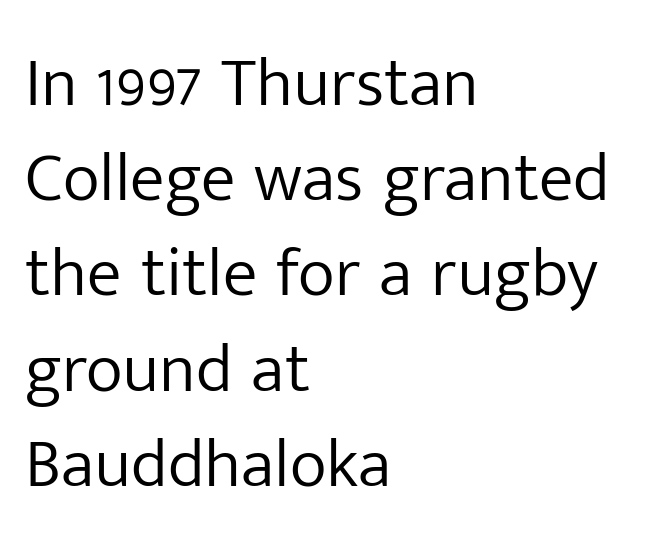
{"serif": "no", "italic": "no", "bold": "no", "weight": "light", "width": "normal", "stroke_contrast": "low", "x_height": "medium", "monospaced": "no", "underline": "no", "align": "left", "line_spacing": "normal", "line_spacing_ratio": 1.36, "letter_spacing": "normal", "letter_spacing_em": 0.0, "glyph_px": 70}
